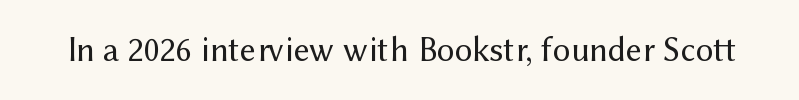
{"serif": "no", "italic": "no", "bold": "no", "weight": "regular", "width": "normal", "stroke_contrast": "medium", "x_height": "medium", "monospaced": "no", "underline": "no", "letter_spacing": "normal", "letter_spacing_em": 0.0, "glyph_px": 35}
